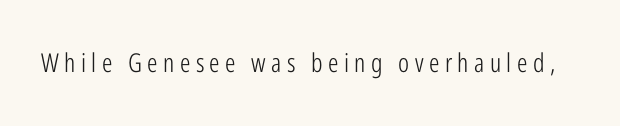
Q: Is the text bold? A: No.
Q: Is the text italic (slanted)? A: No, it is upright.
Q: Is the text underlined? A: No.
Q: Is the spacing between letters normal or unusually wide? A: Unusually wide.
